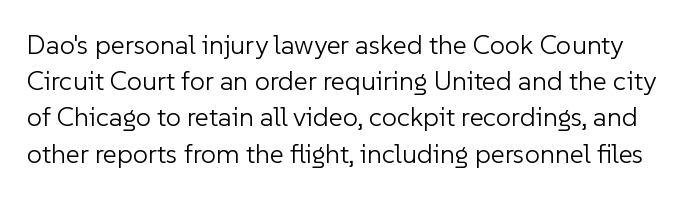
{"italic": "no", "bold": "no", "underline": "no", "line_spacing": "normal", "line_spacing_ratio": 1.34, "letter_spacing": "normal", "letter_spacing_em": 0.0, "glyph_px": 27}
